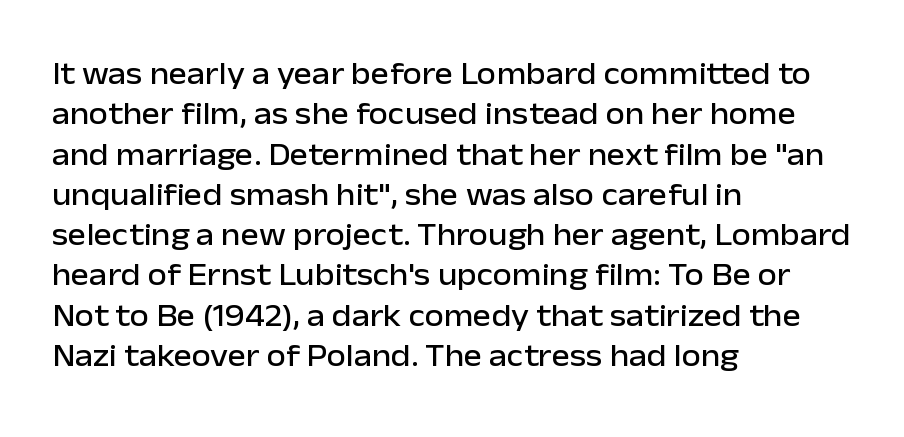
The image shows 31 px sans-serif type, upright; set left-aligned, normal line spacing (1.3x), normal letter spacing, not underlined; low stroke contrast and a medium x-height.
